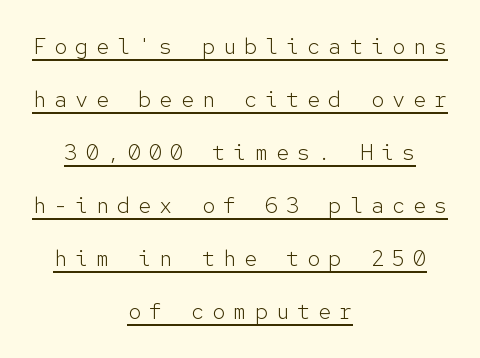
The paragraph shown floats in the horizontal middle. If you drew a line through each stem, it would be perfectly vertical. Reading down the column, the eye jumps a long way to each next line. Heft: none added — not bold. Descenders here cross a horizontal rule under the line.
